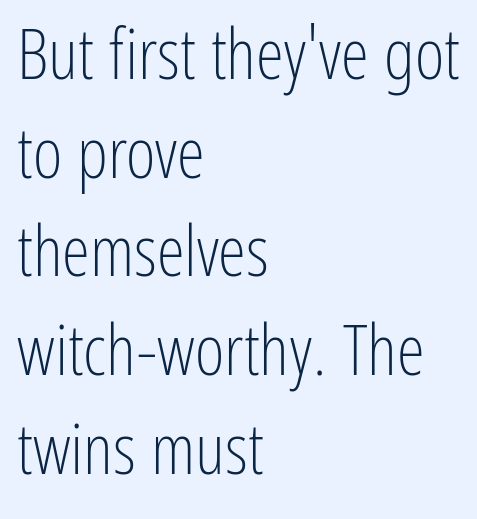
Posture: straight, roman, zero tilt. Heaviness? Minimal to ordinary, like unemphasized prose. How are the letters spaced? Ordinarily, with no added tracking. Here the designer chose a conventional face with non-uniform glyph widths. Descenders hang freely into open space. This sample uses a sans-serif face.
